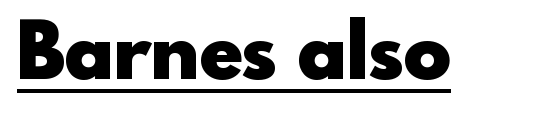
{"serif": "no", "italic": "no", "bold": "yes", "weight": "heavy", "width": "normal", "x_height": "small", "monospaced": "no", "underline": "yes", "letter_spacing": "normal", "letter_spacing_em": 0.0, "glyph_px": 79}
